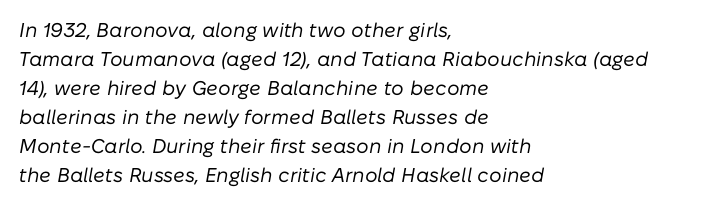
The image shows 20 px text type, italic (leaning right); set left-aligned, normal line spacing (1.45x), normal letter spacing, not underlined.
